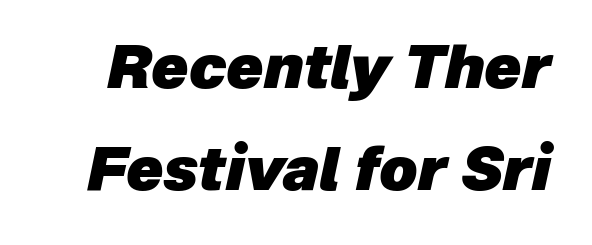
Q: Is the text bold? A: Yes.
Q: Is the text italic (slanted)? A: Yes, it leans right by about 12 degrees.
Q: Is the text underlined? A: No.
Q: Is the spacing between letters normal or unusually wide? A: Normal.
Q: Is the spacing between lines tight, normal or loose? A: Normal.
Q: Width (condensed, normal, or wide)? A: Normal.
Q: Stroke contrast? A: Low.
Q: x-height? A: Medium.
Q: Monospaced? A: No.
